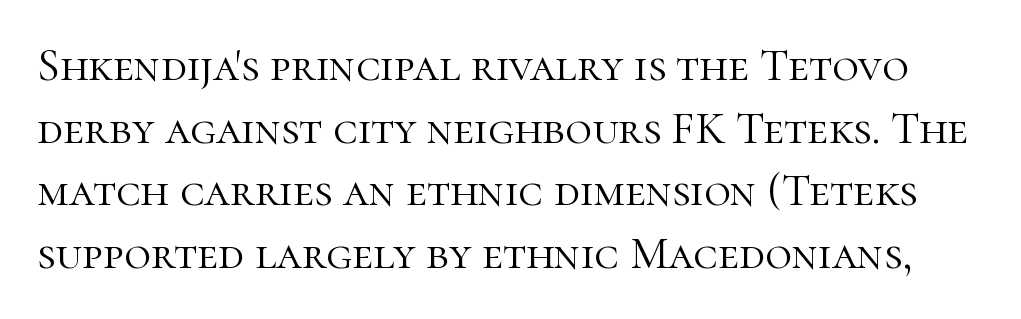
The strip under each line holds only bare page. The lettering holds an erect, upright posture throughout. A typesetter would call this proportional, since set widths differ per character. The font is comparable to plain body text, perhaps lighter. Vertically, the passage feels balanced, rows spaced as you'd expect.
